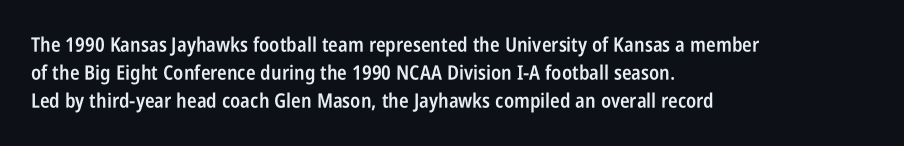
The image shows 20 px text type, upright; set left-aligned, normal line spacing (1.39x), normal letter spacing, not underlined.
